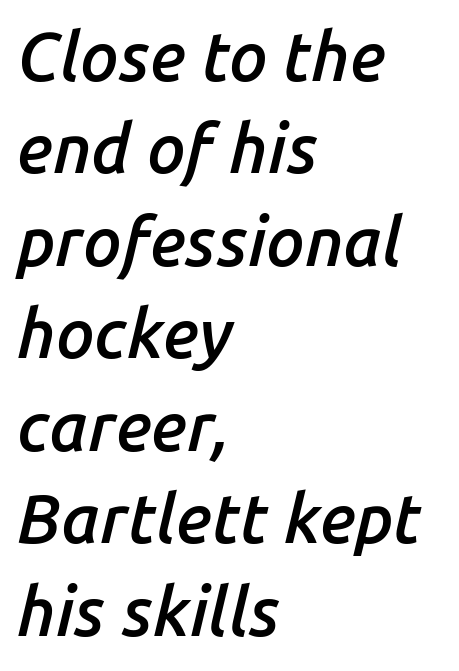
{"italic": "yes", "lean": "right", "slant_degrees": 14, "bold": "semi", "weight": "semibold", "width": "normal", "stroke_contrast": "low", "x_height": "medium", "monospaced": "no", "underline": "no", "align": "left", "line_spacing": "normal", "line_spacing_ratio": 1.36, "letter_spacing": "normal", "letter_spacing_em": 0.0, "glyph_px": 68}
